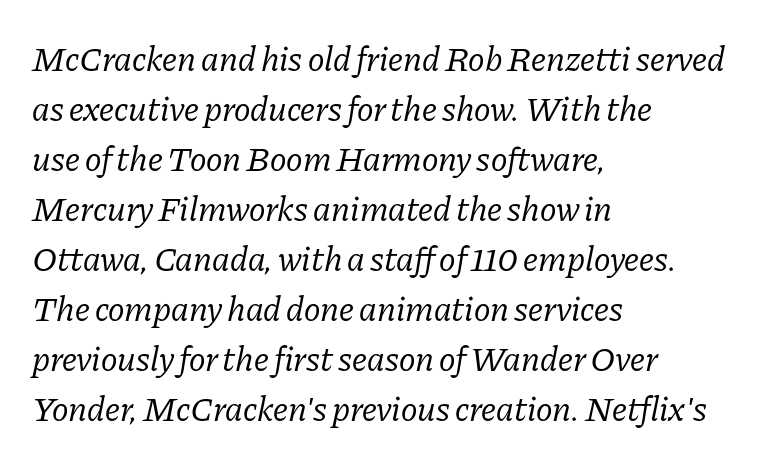
The image shows 35 px regular-weight serif type, italic (leaning right); set left-aligned, normal line spacing (1.43x), normal letter spacing, not underlined; low stroke contrast and a medium x-height.
